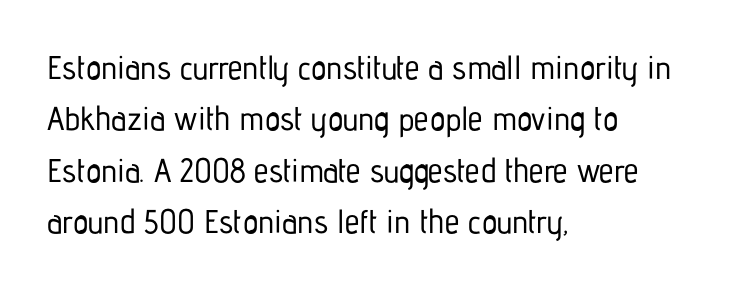
Notice how the passage keeps a crisp vertical edge on the left only. Caption: standard tracking, unaltered. These lines were composed using upright roman letters. The space directly below the letters is spotless. Typographically, this falls in the sans-serif category. Spacing verdict: proportional, widths tailored to each character.
